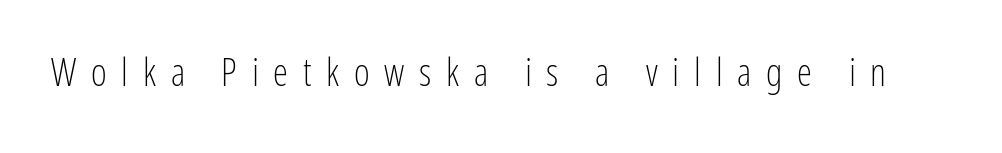
Q: Is the text bold? A: No.
Q: Is the text italic (slanted)? A: No, it is upright.
Q: Is the typeface a serif or a sans-serif typeface? A: Sans-serif.
Q: Is the text underlined? A: No.
Q: Is the spacing between letters normal or unusually wide? A: Unusually wide.
Q: Width (condensed, normal, or wide)? A: Condensed.
Q: Stroke contrast? A: Low.
Q: x-height? A: Medium.
Q: Monospaced? A: No.
